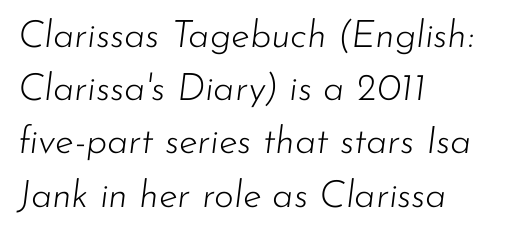
{"italic": "yes", "lean": "right", "slant_degrees": 7, "bold": "no", "weight": "light", "width": "normal", "stroke_contrast": "low", "x_height": "small", "monospaced": "no", "underline": "no", "align": "left", "line_spacing": "normal", "line_spacing_ratio": 1.4, "letter_spacing": "normal", "letter_spacing_em": 0.0, "glyph_px": 38}
